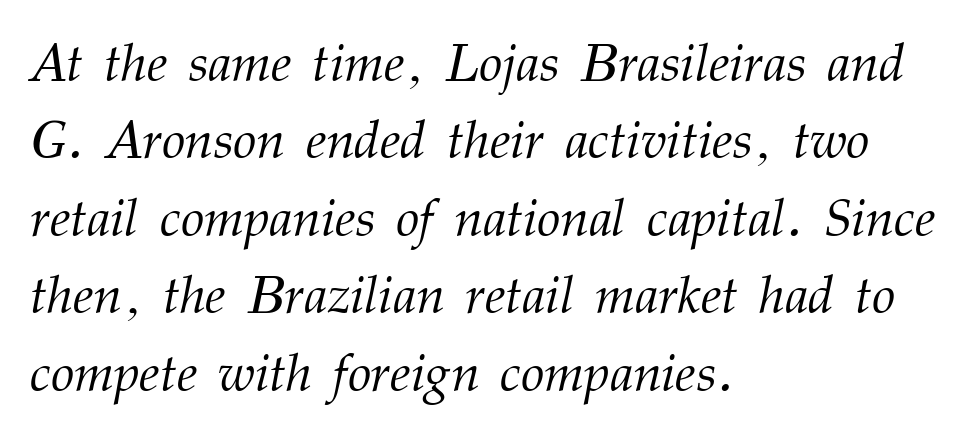
Q: Is the text bold? A: No.
Q: Is the text italic (slanted)? A: Yes, it leans right by about 12 degrees.
Q: Is the typeface a serif or a sans-serif typeface? A: Serif.
Q: Is the text underlined? A: No.
Q: How is the paragraph aligned? A: Left-aligned.
Q: Is the spacing between letters normal or unusually wide? A: Normal.
Q: Is the spacing between lines tight, normal or loose? A: Normal.
Q: Width (condensed, normal, or wide)? A: Normal.
Q: Stroke contrast? A: Medium.
Q: x-height? A: Medium.
Q: Monospaced? A: No.
